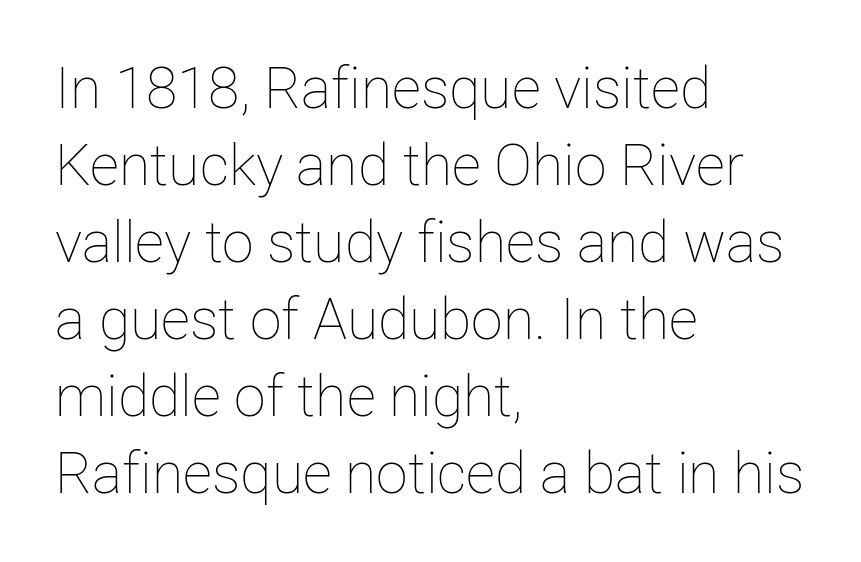
The image shows 57 px thin type, upright; set left-aligned, normal line spacing (1.35x), normal letter spacing, not underlined; low stroke contrast and a medium x-height.
